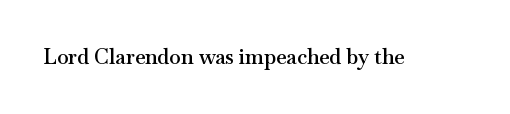
{"italic": "no", "bold": "semi", "underline": "no", "letter_spacing": "normal", "letter_spacing_em": 0.0, "glyph_px": 21}
